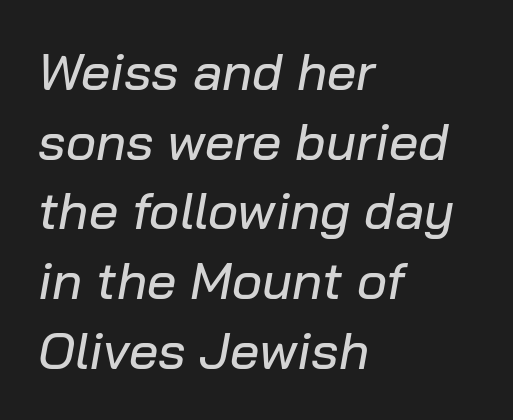
{"italic": "yes", "lean": "right", "slant_degrees": 10, "width": "normal", "stroke_contrast": "low", "x_height": "medium", "monospaced": "no", "underline": "no", "align": "left", "line_spacing": "normal", "line_spacing_ratio": 1.34, "letter_spacing": "normal", "letter_spacing_em": 0.0, "glyph_px": 52}
